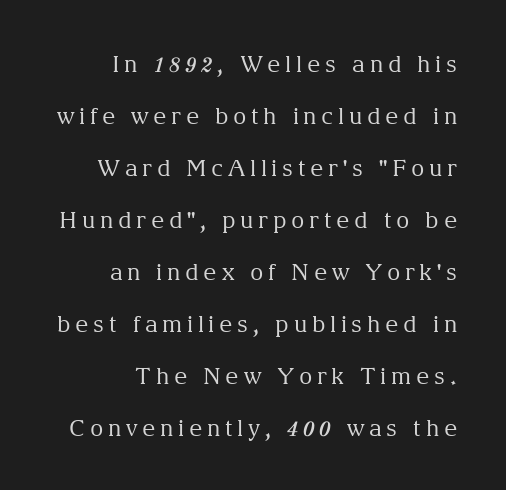
{"italic": "no", "bold": "no", "underline": "no", "align": "right", "line_spacing": "loose", "line_spacing_ratio": 2.26, "letter_spacing": "wide", "letter_spacing_em": 0.2, "glyph_px": 23}
